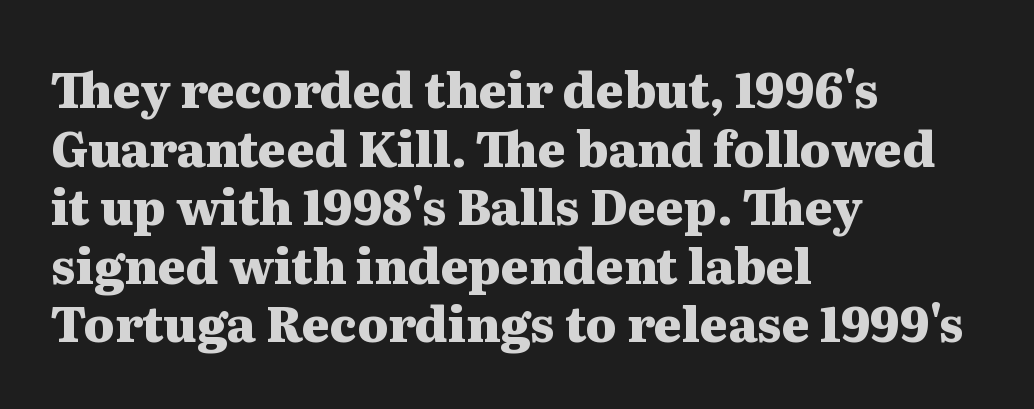
Q: Is the text bold? A: Yes.
Q: Is the text italic (slanted)? A: No, it is upright.
Q: Is the typeface a serif or a sans-serif typeface? A: Serif.
Q: Is the text underlined? A: No.
Q: How is the paragraph aligned? A: Left-aligned.
Q: Is the spacing between letters normal or unusually wide? A: Normal.
Q: Width (condensed, normal, or wide)? A: Wide.
Q: Stroke contrast? A: Medium.
Q: x-height? A: Medium.
Q: Monospaced? A: No.
